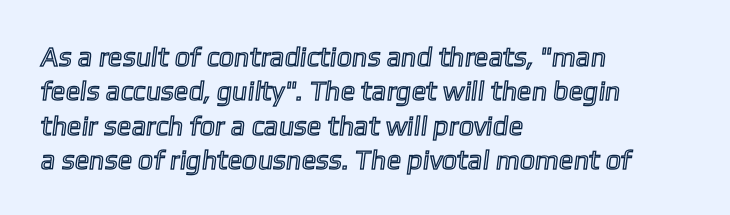
Any mark beneath the type? The region is blank. Horizontal bands of white between lines are of average thickness. The line texture is even and compact thanks to regular tracking. Every row of glyphs begins at an identical x-position on the left.
